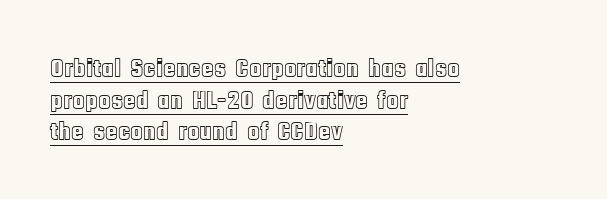
{"italic": "no", "underline": "yes", "align": "left", "line_spacing_ratio": 1.22, "letter_spacing": "normal", "letter_spacing_em": 0.0, "glyph_px": 26}
